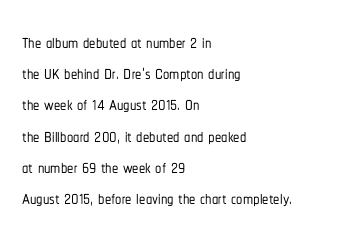
If you drew a line through each stem, it would be perfectly vertical. Leading: standard. The setting favours the left margin, as ordinary paragraphs usually do. Nobody touched the tracking dial on this one. Lines of text with bare space underneath.
